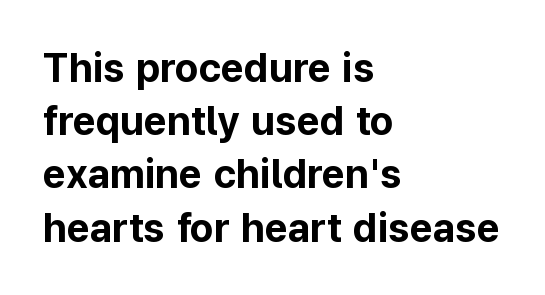
{"serif": "no", "italic": "no", "bold": "yes", "weight": "bold", "width": "normal", "stroke_contrast": "low", "x_height": "medium", "monospaced": "no", "underline": "no", "align": "left", "line_spacing": "normal", "line_spacing_ratio": 1.33, "letter_spacing": "normal", "letter_spacing_em": 0.0, "glyph_px": 40}
